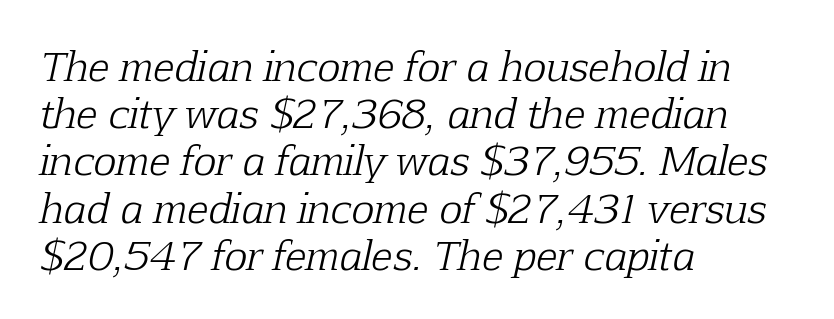
Designer's note — italics engaged. Proportional: the letters do not fall into vertical columns. Unbolded letterforms with no extra heft. The face used here is seriffed, in the tradition of book romans. Line beginnings align vertically; line endings do not. Just letters on the line, the space beneath them empty.
